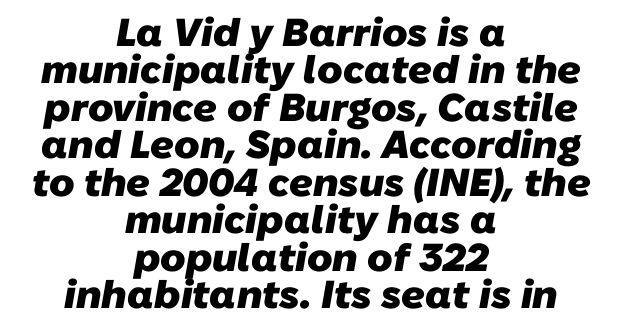
The image shows 39 px heavy sans-serif type; set centered, tight line spacing (0.96x), normal letter spacing, not underlined; low stroke contrast and a medium x-height.
